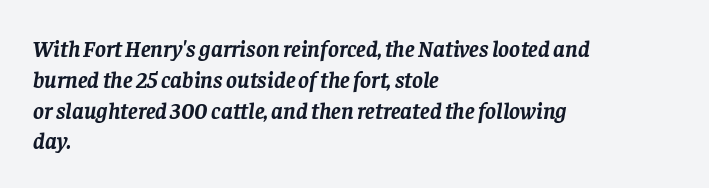
Between one letter and the next there's only the usual sliver of space. Vertically, the passage feels balanced, rows spaced as you'd expect. Descenders are the only things crossing below the line. Line beginnings align vertically; line endings do not. You can tell it's italic because the verticals aren't actually vertical. Summary of weight: heavy, a full bold.
